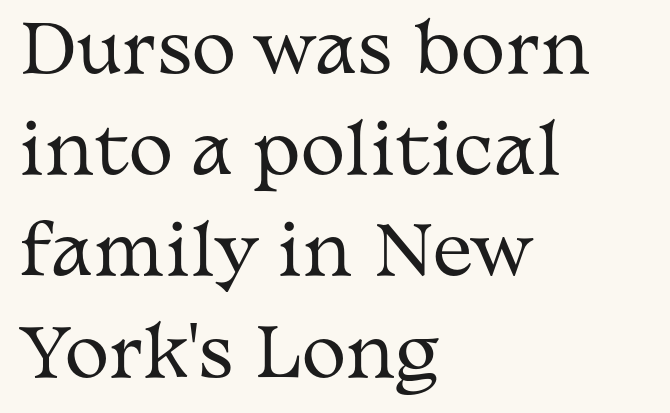
Q: Is the text bold? A: No.
Q: Is the text italic (slanted)? A: No, it is upright.
Q: Is the typeface a serif or a sans-serif typeface? A: Serif.
Q: Is the text underlined? A: No.
Q: How is the paragraph aligned? A: Left-aligned.
Q: Is the spacing between letters normal or unusually wide? A: Normal.
Q: Is the spacing between lines tight, normal or loose? A: Normal.
Q: Width (condensed, normal, or wide)? A: Wide.
Q: Stroke contrast? A: Medium.
Q: x-height? A: Medium.
Q: Monospaced? A: No.
